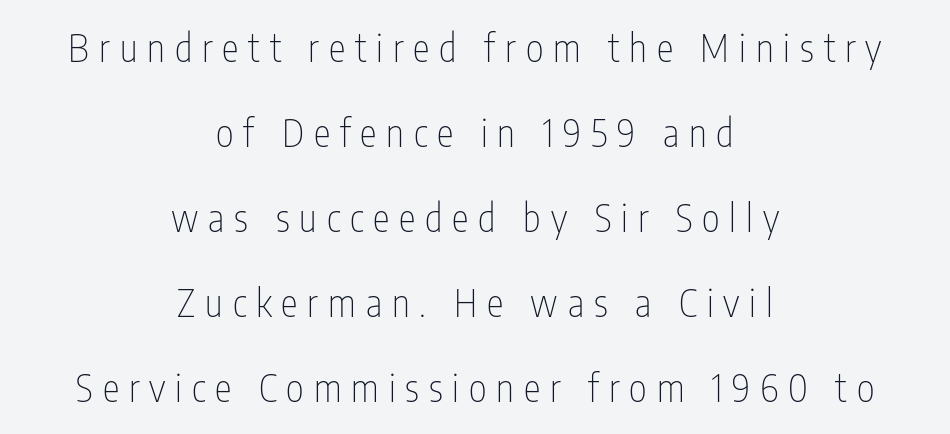
Look at the tracking — it's clearly loosened, letters drifting apart. Rows of type keep a wide berth in the vertical direction. Do the characters align in a grid? No, the font is proportional. The whitespace from short lines is split evenly between both sides.
